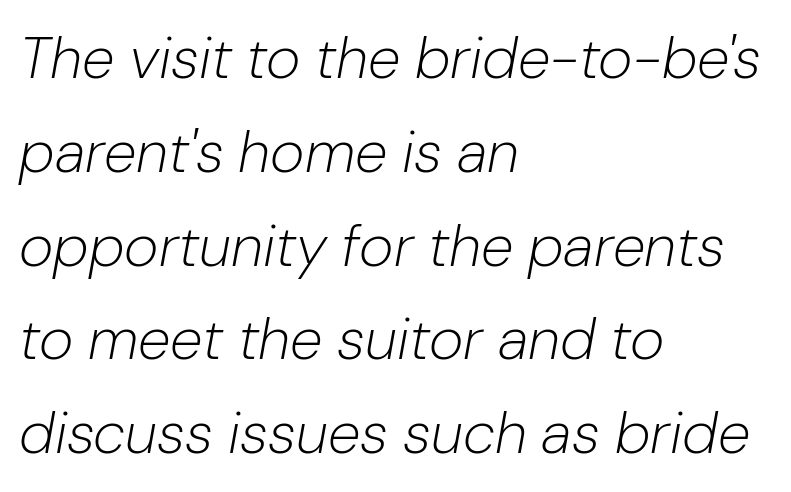
The image shows 59 px light type, italic (leaning right); set left-aligned, normal line spacing (1.59x), normal letter spacing, not underlined; low stroke contrast and a medium x-height.
